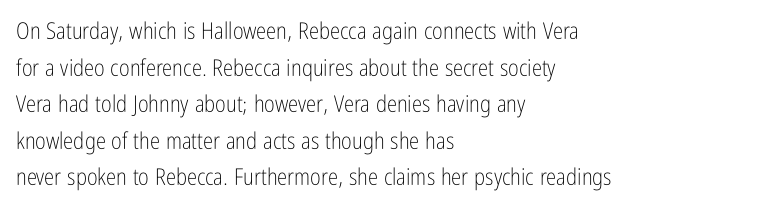
Q: Is the text bold? A: No.
Q: Is the text italic (slanted)? A: No, it is upright.
Q: Is the text underlined? A: No.
Q: How is the paragraph aligned? A: Left-aligned.
Q: Is the spacing between letters normal or unusually wide? A: Normal.
Q: Is the spacing between lines tight, normal or loose? A: Normal.
